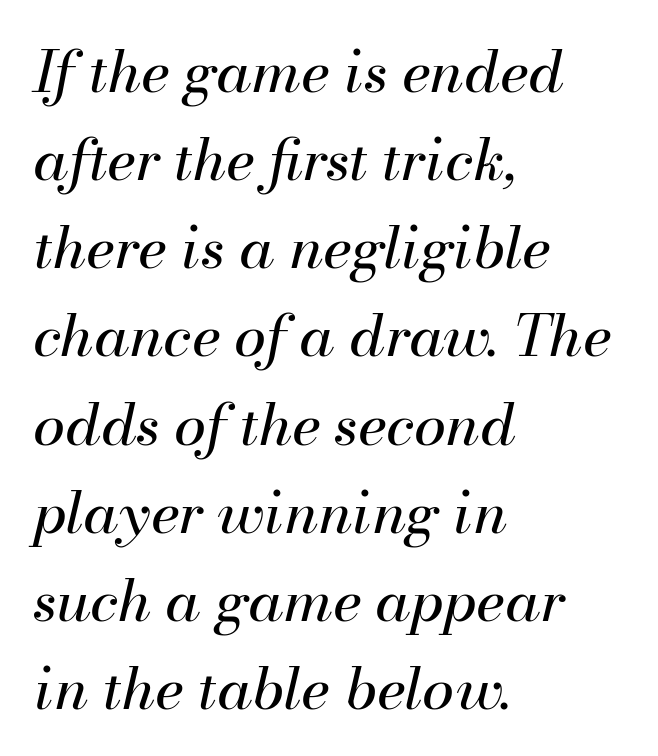
The image shows 58 px regular-weight type, italic (leaning right); set left-aligned, normal line spacing (1.52x), normal letter spacing, not underlined; medium stroke contrast and a small x-height.
